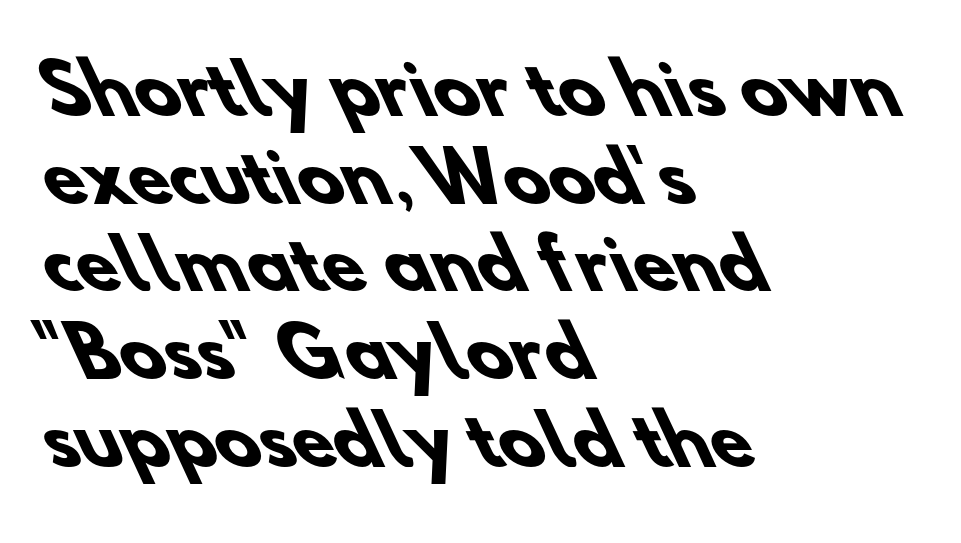
Caption: multi-line text, flush left, ragged right. Vertically, the passage feels balanced, rows spaced as you'd expect. Plenty of ink on the page — the face is bold. Decoration check: the copy has no underline. The characters display no serif detailing; their extremities are plain.
